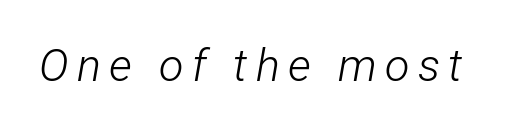
This rendering features lettering with no underline. Weight class: somewhere from thin through regular. Looks like regular typesetting: each glyph gets only the width it needs. The text carries the slant typical of an italic or oblique font.
